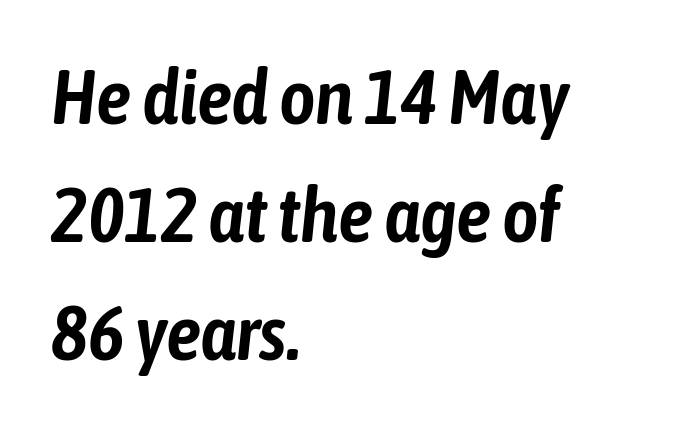
Q: Is the text italic (slanted)? A: Yes, it leans right by about 6 degrees.
Q: Is the text underlined? A: No.
Q: How is the paragraph aligned? A: Left-aligned.
Q: Is the spacing between letters normal or unusually wide? A: Normal.
Q: Is the spacing between lines tight, normal or loose? A: Normal.
Q: Width (condensed, normal, or wide)? A: Condensed.
Q: Stroke contrast? A: Low.
Q: x-height? A: Medium.
Q: Monospaced? A: No.
